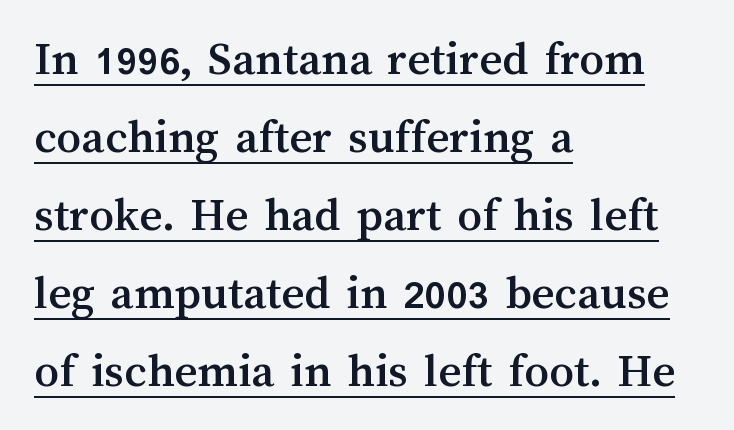
When letters stand straight like this, we call the style roman or upright. The rendering uses natural spacing where letterforms have individual widths. Typeset ragged right — the left edge is the straight one. Leading matches the norm, producing a regular column. The passage shown is underscored from start to finish. The passage shown has conventional tracking throughout.
